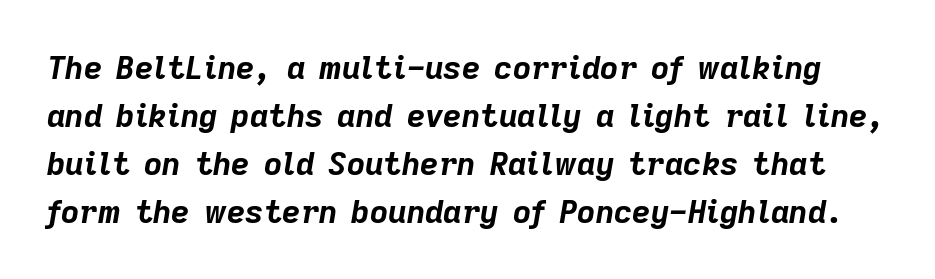
{"italic": "yes", "lean": "right", "slant_degrees": 9, "bold": "yes", "weight": "bold", "width": "normal", "stroke_contrast": "low", "x_height": "medium", "monospaced": "no", "underline": "no", "line_spacing": "normal", "line_spacing_ratio": 1.5, "letter_spacing": "normal", "letter_spacing_em": 0.0, "glyph_px": 32}
